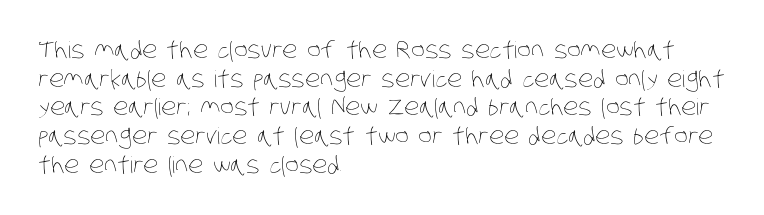
The image shows 23 px text type; set left-aligned, normal line spacing (1.25x), normal letter spacing, not underlined.
